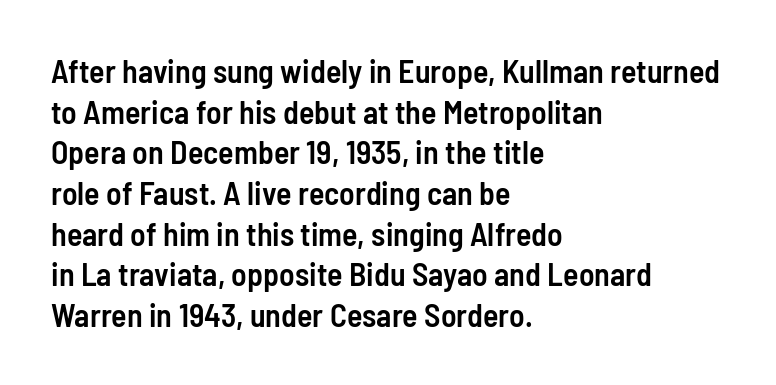
Q: Is the text bold? A: Semi-bold.
Q: Is the text italic (slanted)? A: No, it is upright.
Q: Is the typeface a serif or a sans-serif typeface? A: Sans-serif.
Q: Is the text underlined? A: No.
Q: How is the paragraph aligned? A: Left-aligned.
Q: Is the spacing between letters normal or unusually wide? A: Normal.
Q: Is the spacing between lines tight, normal or loose? A: Normal.
Q: Width (condensed, normal, or wide)? A: Condensed.
Q: Stroke contrast? A: Low.
Q: x-height? A: Medium.
Q: Monospaced? A: No.
